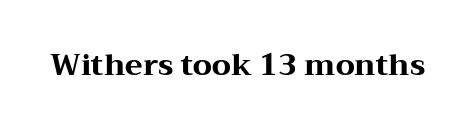
{"serif": "yes", "italic": "no", "bold": "yes", "weight": "heavy", "width": "wide", "stroke_contrast": "medium", "x_height": "medium", "monospaced": "no", "underline": "no", "letter_spacing": "normal", "letter_spacing_em": 0.0, "glyph_px": 29}
